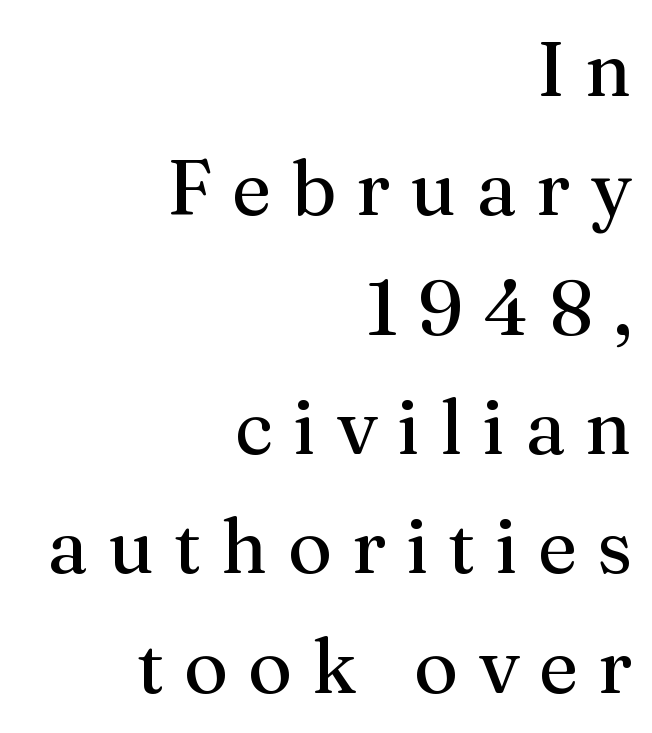
{"serif": "yes", "italic": "no", "bold": "no", "weight": "regular", "width": "normal", "stroke_contrast": "medium", "x_height": "medium", "monospaced": "no", "underline": "no", "align": "right", "line_spacing": "normal", "line_spacing_ratio": 1.55, "letter_spacing": "wide", "letter_spacing_em": 0.26, "glyph_px": 77}
